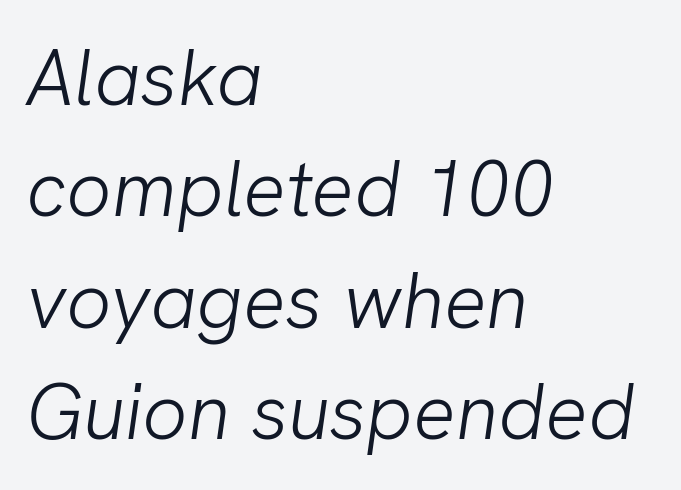
{"serif": "no", "bold": "no", "weight": "light", "width": "normal", "stroke_contrast": "low", "x_height": "medium", "monospaced": "no", "underline": "no", "align": "left", "line_spacing": "normal", "line_spacing_ratio": 1.41, "letter_spacing": "normal", "letter_spacing_em": 0.0, "glyph_px": 79}
